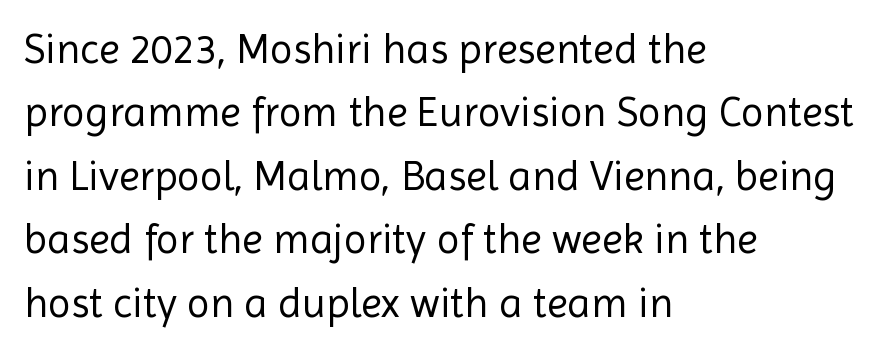
Q: Is the text bold? A: No.
Q: Is the text italic (slanted)? A: No, it is upright.
Q: Is the typeface a serif or a sans-serif typeface? A: Sans-serif.
Q: Is the text underlined? A: No.
Q: How is the paragraph aligned? A: Left-aligned.
Q: Is the spacing between letters normal or unusually wide? A: Normal.
Q: Is the spacing between lines tight, normal or loose? A: Normal.
Q: Width (condensed, normal, or wide)? A: Normal.
Q: x-height? A: Medium.
Q: Monospaced? A: No.
